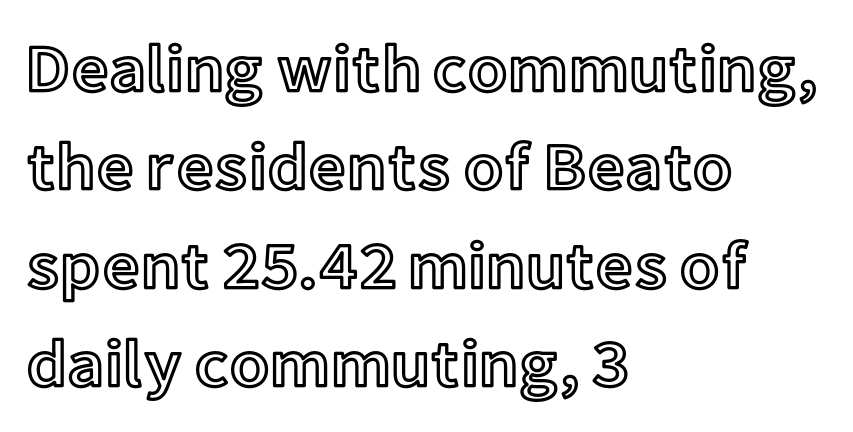
{"italic": "no", "width": "normal", "x_height": "medium", "monospaced": "no", "underline": "no", "align": "left", "line_spacing": "normal", "line_spacing_ratio": 1.49, "letter_spacing": "normal", "letter_spacing_em": 0.0, "glyph_px": 66}
